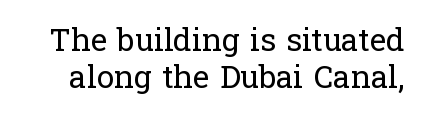
The image shows 31 px regular-weight serif type, upright; set line spacing 1.19x, normal letter spacing, not underlined; low stroke contrast and a medium x-height.
